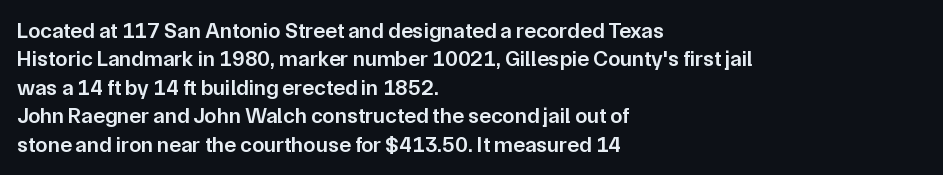
Tall strokes in this sample are plumb rather than angled. Caption: multi-line text, flush left, ragged right. Underline: absent. No extra tracking has been applied to these lines. The passage shown stacks its lines at a standard gap.
